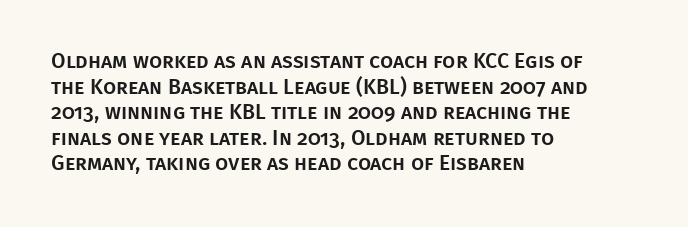
The image shows 21 px text type, upright; set left-aligned, line spacing 1.22x, normal letter spacing, not underlined.
